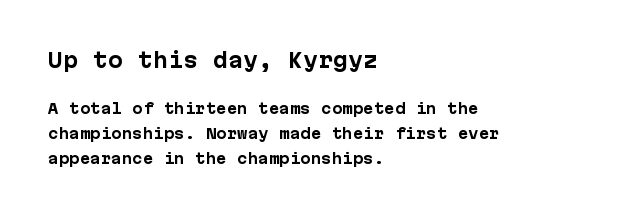
Q: Is the text bold? A: Yes.
Q: Is the text italic (slanted)? A: No, it is upright.
Q: Is the text underlined? A: No.
Q: How is the paragraph aligned? A: Left-aligned.
Q: Is the spacing between letters normal or unusually wide? A: Normal.
Q: Which block of text is set in a larger size, the first (top) or the second (bottom)? A: The first (top) one.
